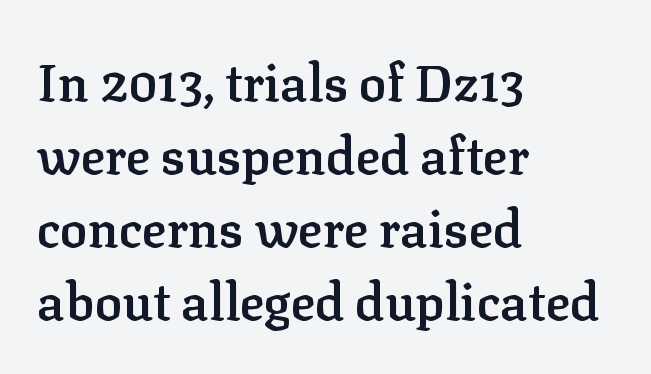
The image shows 51 px semibold serif type, upright; set left-aligned, normal line spacing (1.43x), normal letter spacing, not underlined; low stroke contrast and a medium x-height.
